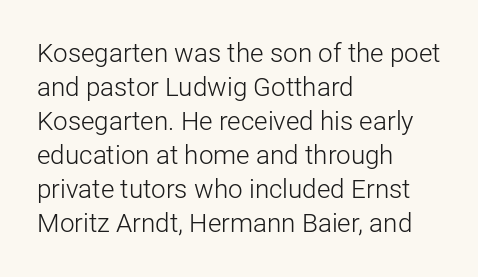
The image shows 26 px text type, upright; set left-aligned, normal line spacing (1.31x), normal letter spacing, not underlined.
